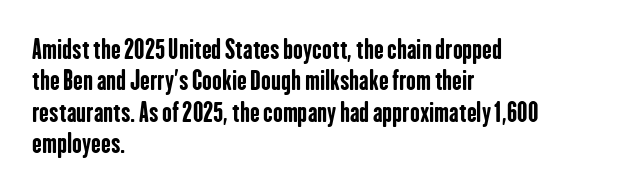
Q: Is the text bold? A: Yes.
Q: Is the text italic (slanted)? A: No, it is upright.
Q: Is the text underlined? A: No.
Q: How is the paragraph aligned? A: Left-aligned.
Q: Is the spacing between letters normal or unusually wide? A: Normal.
